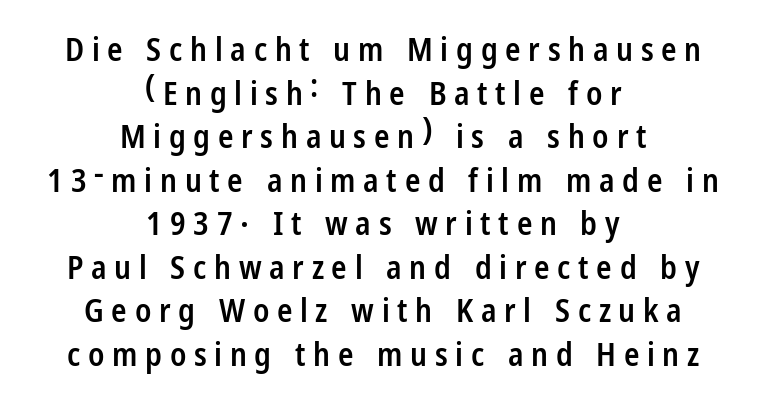
These lines are composed in type without serifs. Just letters on the line, the space beneath them empty. Caption: expanded tracking, letters set apart. On the weight axis this lands at semibold, roughly 600. These lines are rendered in a variable-pitch font. Nope, not italic — everything's standing straight.
